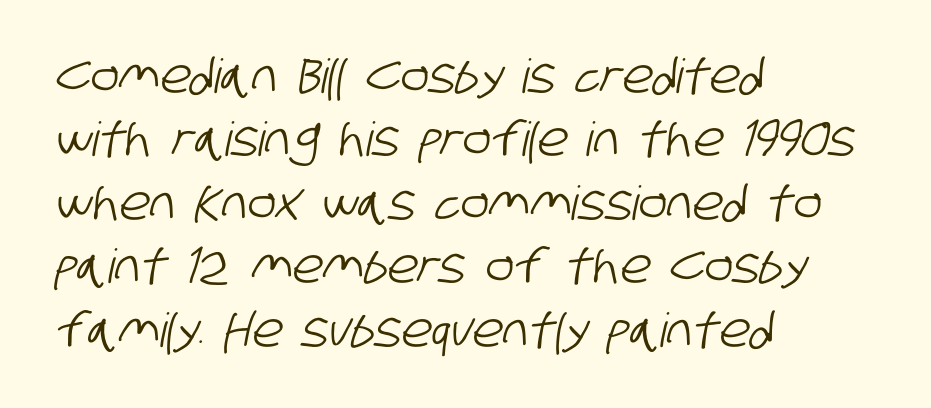
Q: Is the typeface a serif or a sans-serif typeface? A: Sans-serif.
Q: Is the text underlined? A: No.
Q: How is the paragraph aligned? A: Left-aligned.
Q: Is the spacing between letters normal or unusually wide? A: Normal.
Q: Is the spacing between lines tight, normal or loose? A: Normal.
Q: Width (condensed, normal, or wide)? A: Condensed.
Q: Stroke contrast? A: Low.
Q: x-height? A: Large.
Q: Monospaced? A: No.
